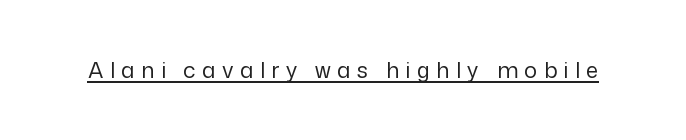
Vertical strokes here are truly vertical. This rendering widens character spacing well past its baseline value. A baseline rule has been typeset under these characters. These glyphs show unthickened strokes, regular width or finer.
